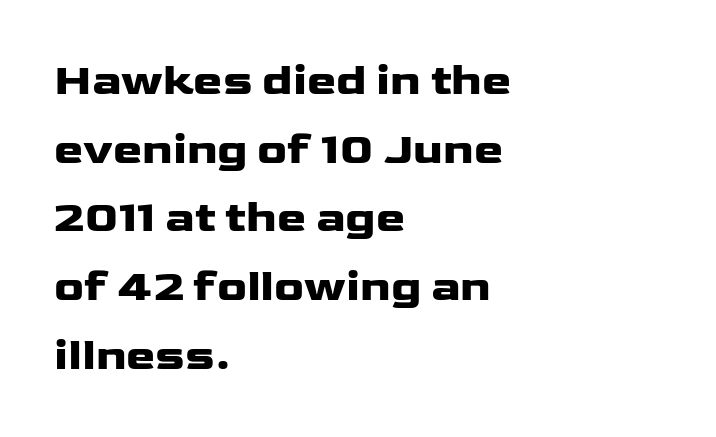
{"serif": "no", "italic": "no", "bold": "yes", "weight": "heavy", "width": "wide", "stroke_contrast": "low", "x_height": "medium", "monospaced": "no", "underline": "no", "align": "left", "line_spacing": "normal", "line_spacing_ratio": 1.56, "letter_spacing": "normal", "letter_spacing_em": 0.0, "glyph_px": 44}
